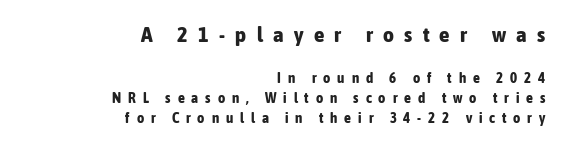
{"italic": "no", "bold": "yes", "underline": "no", "align": "right", "line_spacing": "normal", "line_spacing_ratio": 1.43, "letter_spacing": "wide", "letter_spacing_em": 0.49, "larger_block": "first", "size_ratio": 1.5, "glyph_px": 21}
